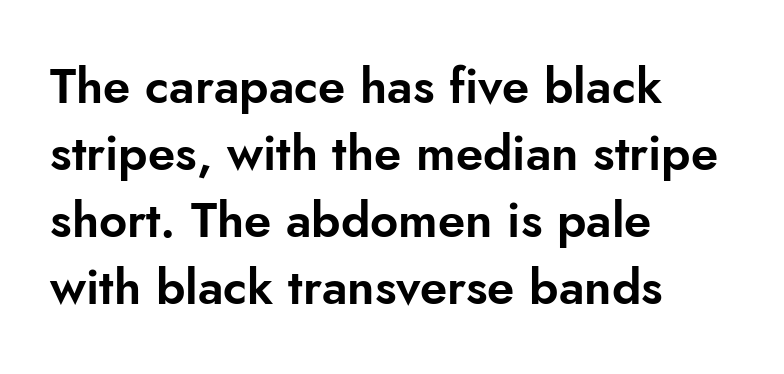
{"serif": "no", "italic": "no", "width": "normal", "stroke_contrast": "low", "x_height": "small", "monospaced": "no", "underline": "no", "align": "left", "line_spacing": "normal", "line_spacing_ratio": 1.37, "letter_spacing": "normal", "letter_spacing_em": 0.0, "glyph_px": 49}
